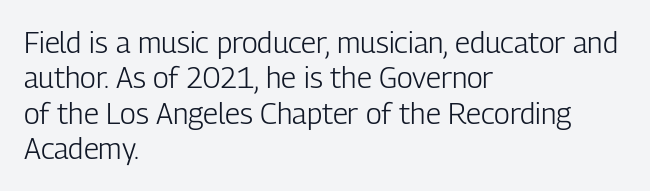
Q: Is the text bold? A: No.
Q: Is the text italic (slanted)? A: No, it is upright.
Q: Is the typeface a serif or a sans-serif typeface? A: Sans-serif.
Q: Is the text underlined? A: No.
Q: How is the paragraph aligned? A: Left-aligned.
Q: Is the spacing between letters normal or unusually wide? A: Normal.
Q: Width (condensed, normal, or wide)? A: Condensed.
Q: Stroke contrast? A: Low.
Q: x-height? A: Medium.
Q: Monospaced? A: No.
